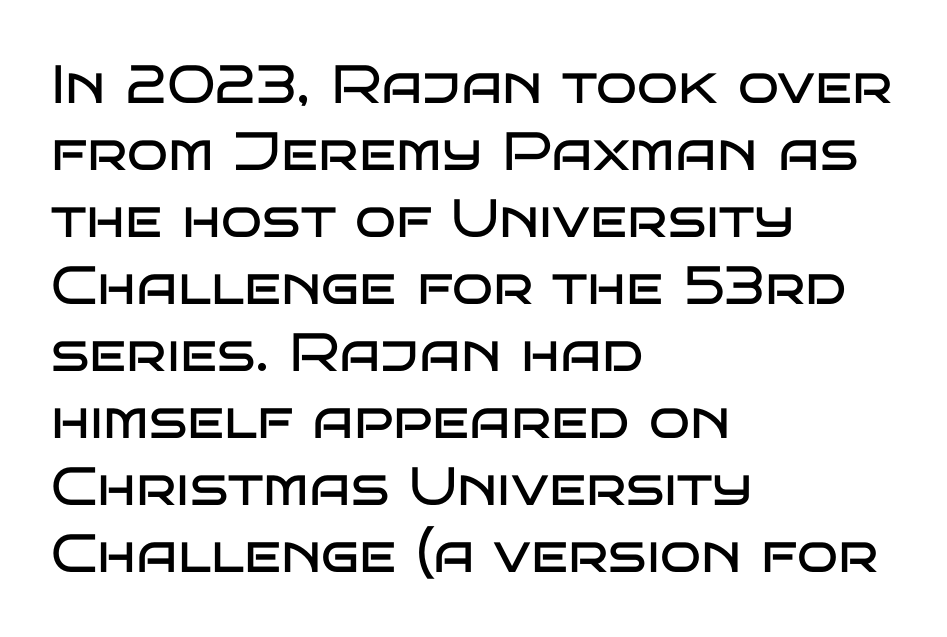
Q: Is the text bold? A: No.
Q: Is the text italic (slanted)? A: No, it is upright.
Q: Is the typeface a serif or a sans-serif typeface? A: Sans-serif.
Q: Is the text underlined? A: No.
Q: How is the paragraph aligned? A: Left-aligned.
Q: Is the spacing between letters normal or unusually wide? A: Normal.
Q: Width (condensed, normal, or wide)? A: Wide.
Q: Stroke contrast? A: Low.
Q: x-height? A: Large.
Q: Monospaced? A: No.
